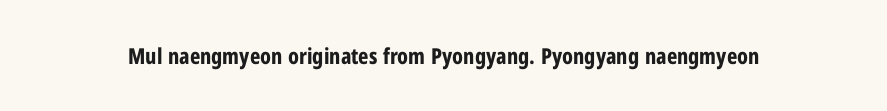
{"italic": "no", "bold": "yes", "underline": "no", "letter_spacing": "normal", "letter_spacing_em": 0.0, "glyph_px": 22}
